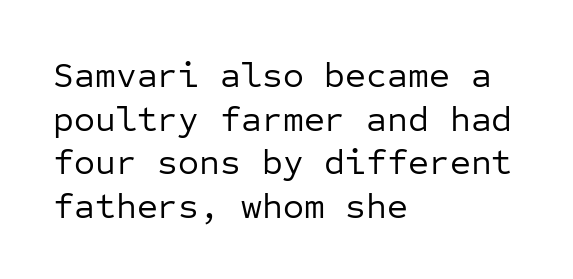
{"serif": "no", "italic": "no", "bold": "no", "weight": "regular", "width": "normal", "stroke_contrast": "low", "x_height": "medium", "monospaced": "yes", "underline": "no", "align": "left", "line_spacing_ratio": 1.21, "letter_spacing": "normal", "letter_spacing_em": 0.0, "glyph_px": 36}
